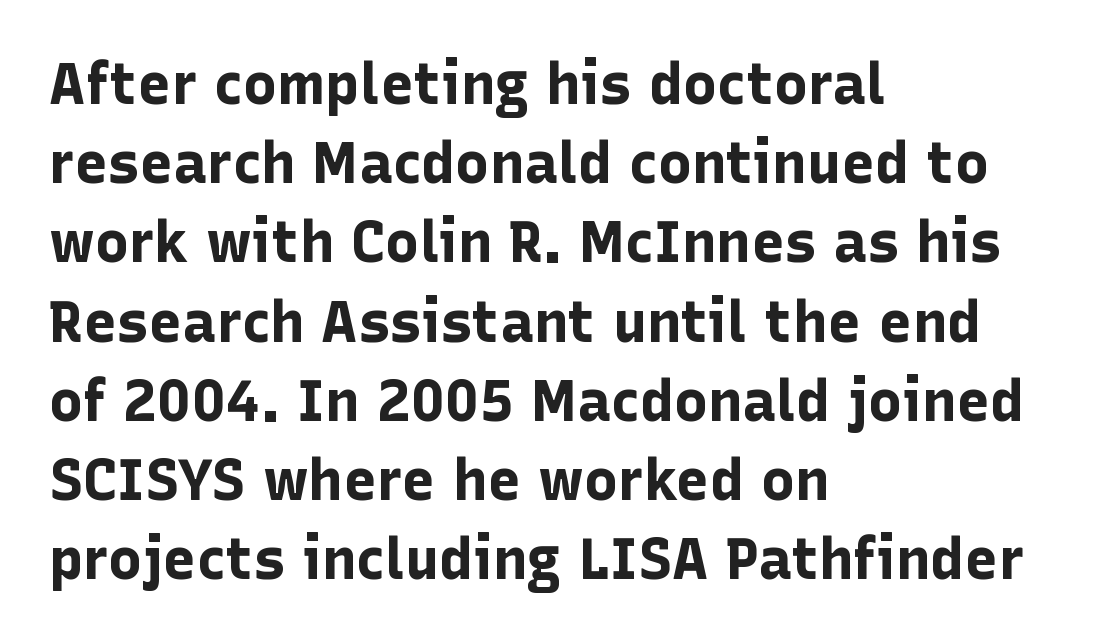
{"serif": "no", "italic": "no", "bold": "yes", "weight": "bold", "width": "normal", "stroke_contrast": "low", "x_height": "medium", "monospaced": "no", "underline": "no", "align": "left", "line_spacing": "normal", "line_spacing_ratio": 1.39, "letter_spacing": "normal", "letter_spacing_em": 0.0, "glyph_px": 57}
